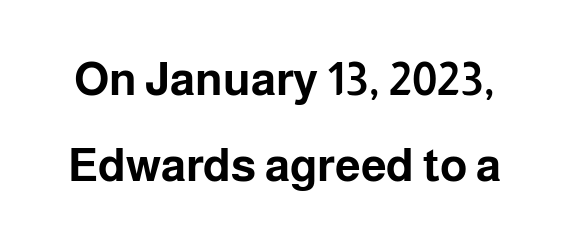
Q: Is the text bold? A: Yes.
Q: Is the text italic (slanted)? A: No, it is upright.
Q: Is the typeface a serif or a sans-serif typeface? A: Sans-serif.
Q: Is the text underlined? A: No.
Q: Is the spacing between letters normal or unusually wide? A: Normal.
Q: Width (condensed, normal, or wide)? A: Normal.
Q: Stroke contrast? A: Low.
Q: x-height? A: Medium.
Q: Monospaced? A: No.
